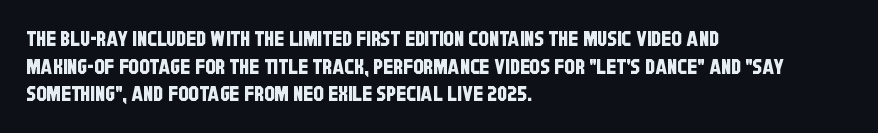
Any mark beneath the type? The region is blank. Does the copy run flush right? No — it runs flush left. Vertically, the passage feels balanced, rows spaced as you'd expect. Does extra space separate the letters? No, they use regular spacing.
